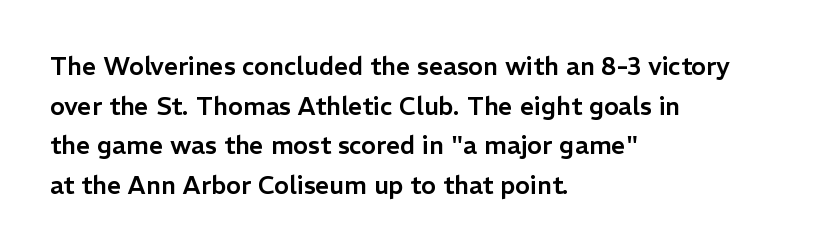
{"italic": "no", "underline": "no", "align": "left", "line_spacing": "normal", "line_spacing_ratio": 1.59, "letter_spacing": "normal", "letter_spacing_em": 0.0, "glyph_px": 25}
